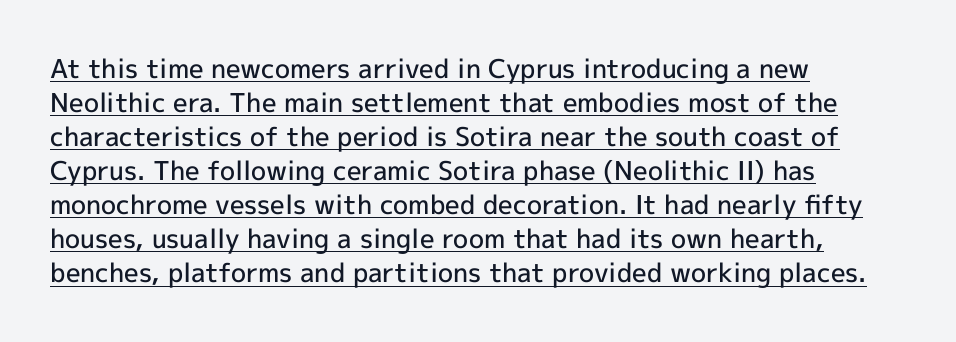
The image shows 26 px text type, upright; set left-aligned, normal line spacing (1.31x), normal letter spacing, underlined.
